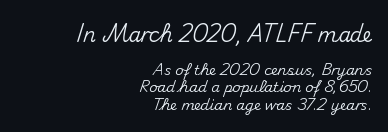
Which of the two is more prominent by size? The first, at the top. These lines stack with their right ends in a neat column. The string is rendered with underlining switched off. Look at the tracking — it's just the regular setting, nothing added. Honestly, the row spacing looks completely unremarkable.
